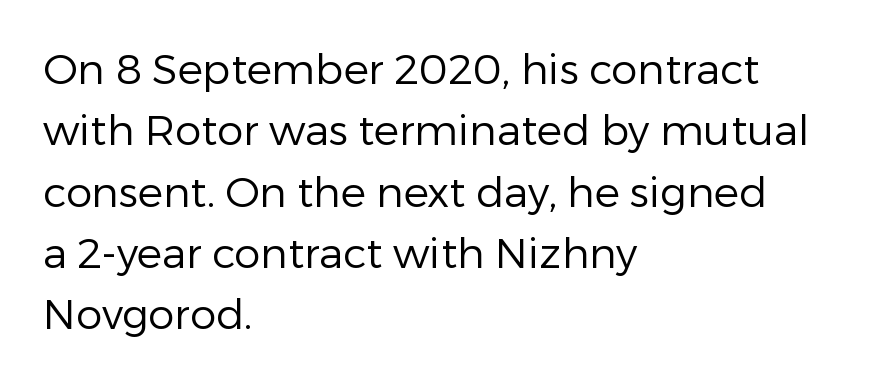
{"serif": "no", "italic": "no", "bold": "no", "weight": "regular", "width": "normal", "stroke_contrast": "low", "x_height": "medium", "monospaced": "no", "underline": "no", "align": "left", "line_spacing": "normal", "line_spacing_ratio": 1.46, "letter_spacing": "normal", "letter_spacing_em": 0.0, "glyph_px": 42}
